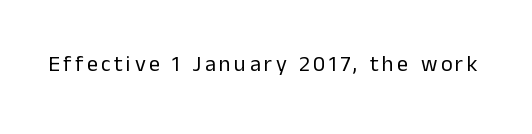
The specimen reads as upright at a glance. The face looks like a standard text weight, possibly lighter. Nobody drew a line under any word here.
